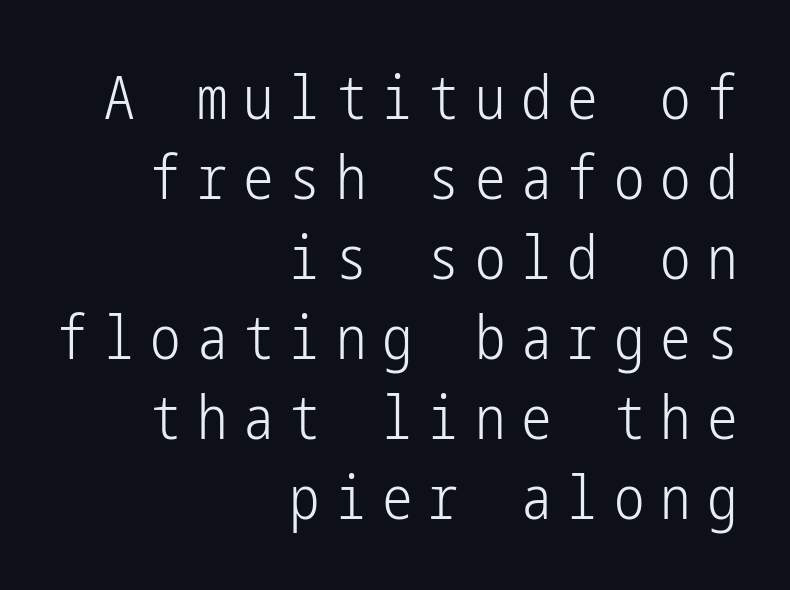
{"serif": "no", "italic": "no", "bold": "no", "weight": "light", "width": "condensed", "stroke_contrast": "low", "x_height": "medium", "underline": "no", "align": "right", "line_spacing": "normal", "line_spacing_ratio": 1.31, "letter_spacing": "wide", "letter_spacing_em": 0.26, "glyph_px": 61}
